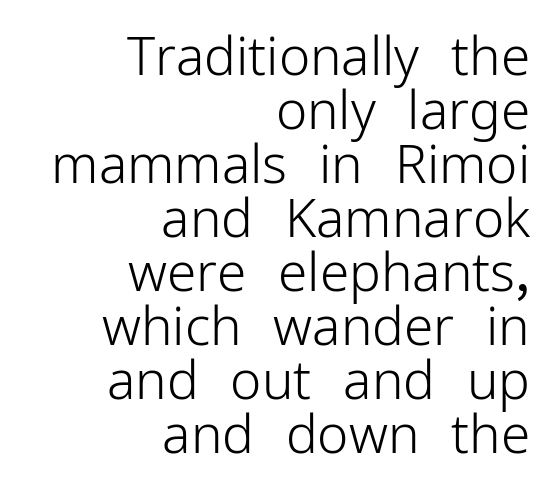
Regarding serifs, this sample does without them. Descenders hang freely into open space. The vertical gap from one line to the next is small. One-word summary of the alignment: right. Proportional: the letters do not fall into vertical columns. You can tell it's not italic because the verticals are truly vertical.
